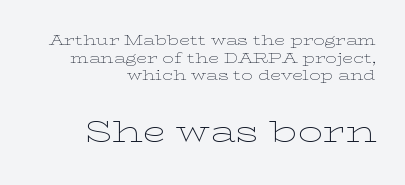
The face used here is proportionally spaced, like ordinary book or web type. Notice how descenders clear the ascenders below comfortably — that's standard leading. The block sitting lower on the canvas is the one with enlarged characters. This rendering employs a face with finishing strokes, i.e., a serif.
